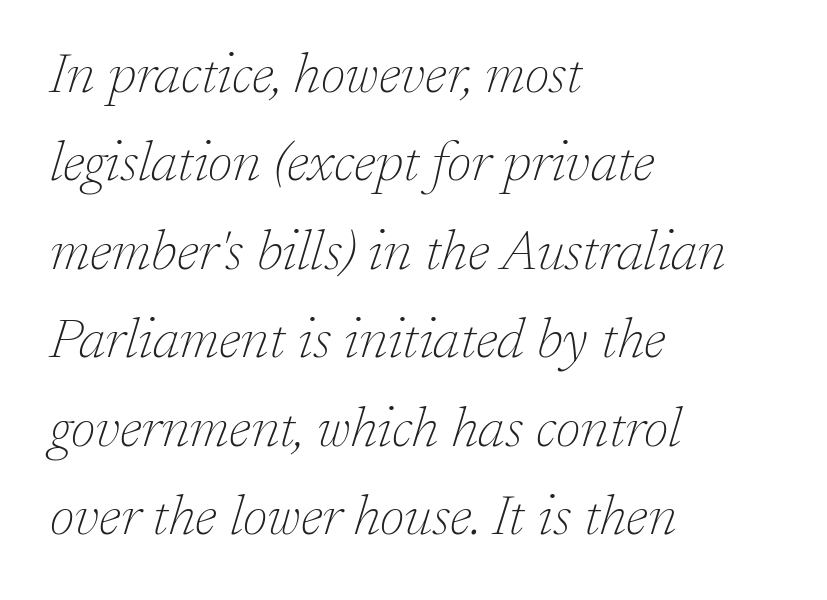
Q: Is the text bold? A: No.
Q: Is the text italic (slanted)? A: Yes, it leans right by about 17 degrees.
Q: Is the typeface a serif or a sans-serif typeface? A: Serif.
Q: Is the text underlined? A: No.
Q: How is the paragraph aligned? A: Left-aligned.
Q: Is the spacing between letters normal or unusually wide? A: Normal.
Q: Is the spacing between lines tight, normal or loose? A: Normal.
Q: Width (condensed, normal, or wide)? A: Normal.
Q: Stroke contrast? A: Low.
Q: x-height? A: Medium.
Q: Monospaced? A: No.
